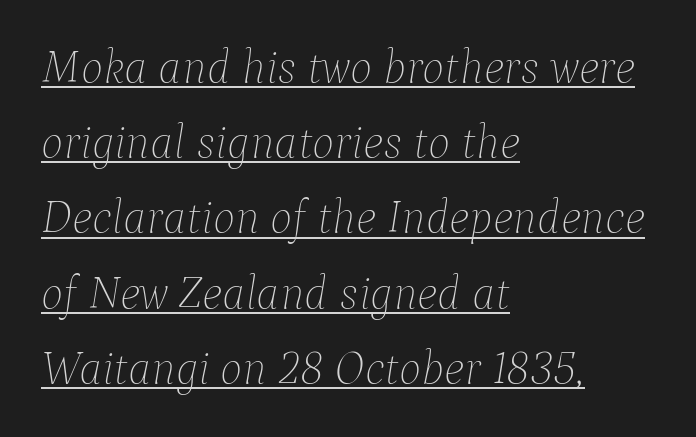
Q: Is the text bold? A: No.
Q: Is the text italic (slanted)? A: Yes, it leans right by about 9 degrees.
Q: Is the text underlined? A: Yes.
Q: How is the paragraph aligned? A: Left-aligned.
Q: Is the spacing between letters normal or unusually wide? A: Normal.
Q: Is the spacing between lines tight, normal or loose? A: Normal.
Q: Width (condensed, normal, or wide)? A: Normal.
Q: Stroke contrast? A: Low.
Q: x-height? A: Medium.
Q: Monospaced? A: No.
